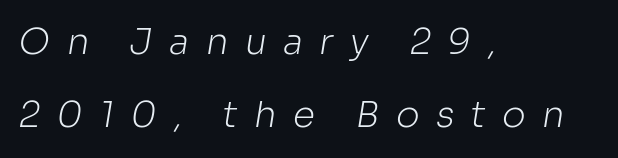
{"serif": "no", "bold": "no", "weight": "light", "width": "normal", "stroke_contrast": "low", "x_height": "medium", "monospaced": "no", "underline": "no", "align": "left", "line_spacing": "loose", "line_spacing_ratio": 2.03, "letter_spacing": "wide", "letter_spacing_em": 0.45, "glyph_px": 36}
